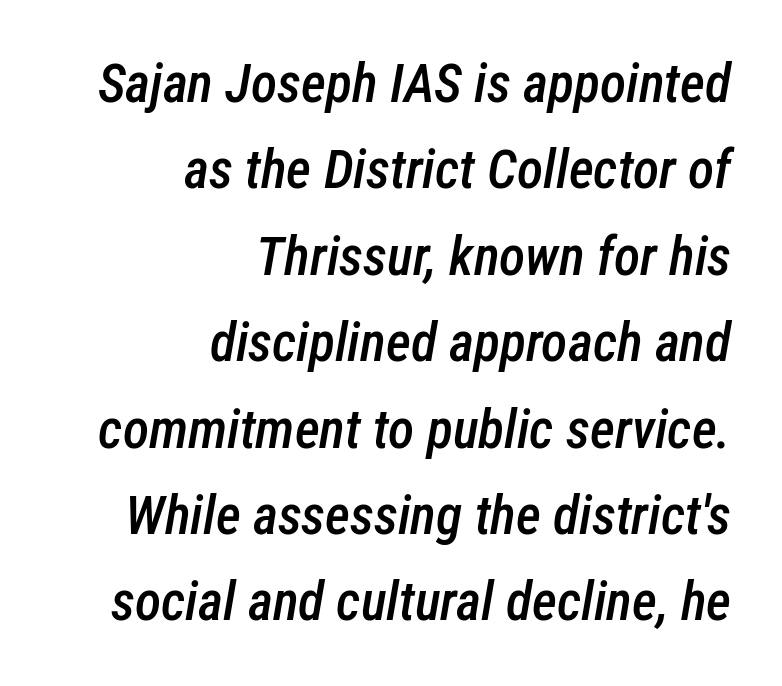
Quick note: underline off. Slightly chunky letters — semibold, I'd say, not full bold. Tall strokes in this sample are angled rather than plumb. Compared with a flush-left layout, this one pins lines to the opposite, right side. The face used here is proportionally spaced, like ordinary book or web type.
